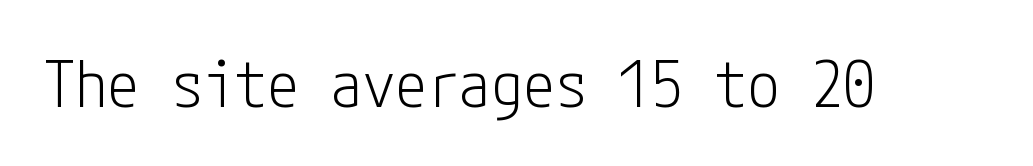
Think standard paragraph weight, or any step lighter than that. This rendering leaves character spacing at its baseline value. I'd call this a sans setting — the letters go barefoot. Italic? Not at all — the glyphs are vertical. Descenders hang freely into open space.
